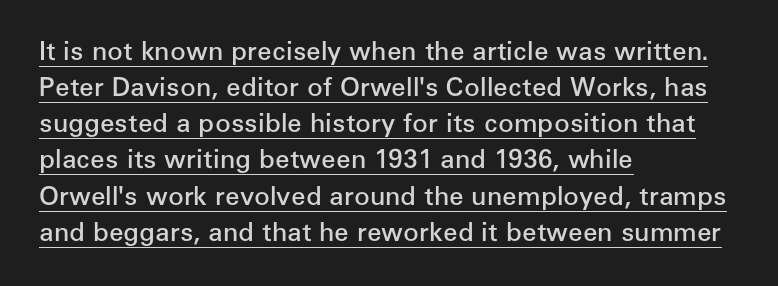
When letters stand straight like this, we call the style roman or upright. A typesetter would call this leading conventional body-copy spacing. Look at the stroke-to-counter ratio: somewhat heavy, a semibold. The letters sit at their default tracking, neither squeezed nor spread. Every word sits above its own underline. Teacher's note: observe the even left margin — that is flush-left alignment.
